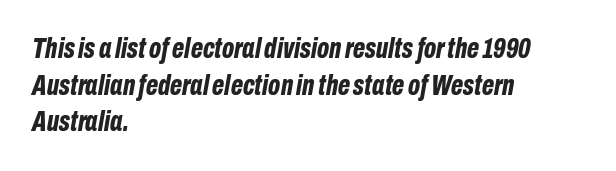
The image shows 29 px bold, condensed type, italic (leaning right); set left-aligned, normal line spacing (1.26x), normal letter spacing, not underlined; low stroke contrast and a medium x-height.
